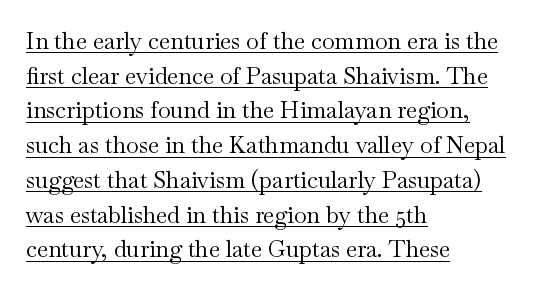
{"italic": "no", "bold": "no", "underline": "yes", "align": "left", "line_spacing": "normal", "line_spacing_ratio": 1.51, "letter_spacing": "normal", "letter_spacing_em": 0.0, "glyph_px": 23}
